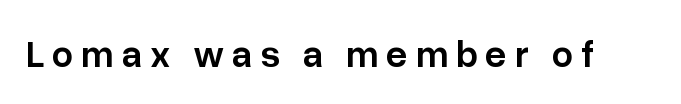
Each row of text sits above clean, open space. The glyphs in this specimen are sans serif. Glyph-to-glyph distance is far greater than everyday printed text. These words are printed semibold, heavier than regular yet not bold.
